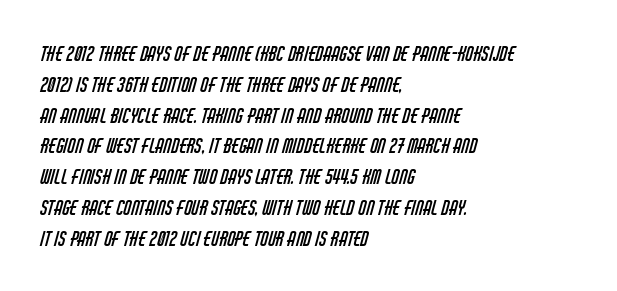
{"bold": "no", "underline": "no", "align": "left", "line_spacing": "normal", "line_spacing_ratio": 1.54, "letter_spacing": "normal", "letter_spacing_em": 0.0, "glyph_px": 20}
